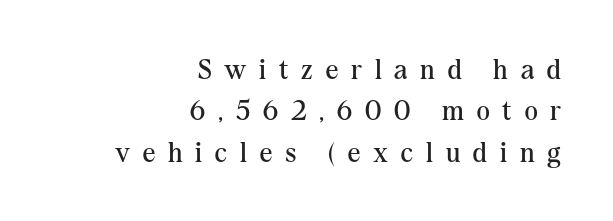
{"serif": "yes", "italic": "no", "bold": "no", "weight": "regular", "width": "normal", "stroke_contrast": "medium", "x_height": "medium", "monospaced": "no", "underline": "no", "align": "right", "line_spacing": "normal", "line_spacing_ratio": 1.48, "letter_spacing": "wide", "letter_spacing_em": 0.46, "glyph_px": 28}
